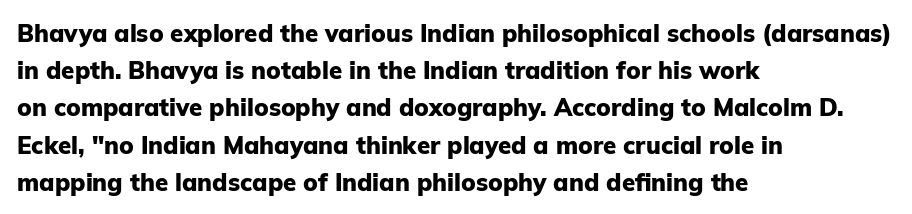
Q: Is the text bold? A: Yes.
Q: Is the text italic (slanted)? A: No, it is upright.
Q: Is the text underlined? A: No.
Q: How is the paragraph aligned? A: Left-aligned.
Q: Is the spacing between letters normal or unusually wide? A: Normal.
Q: Is the spacing between lines tight, normal or loose? A: Normal.
